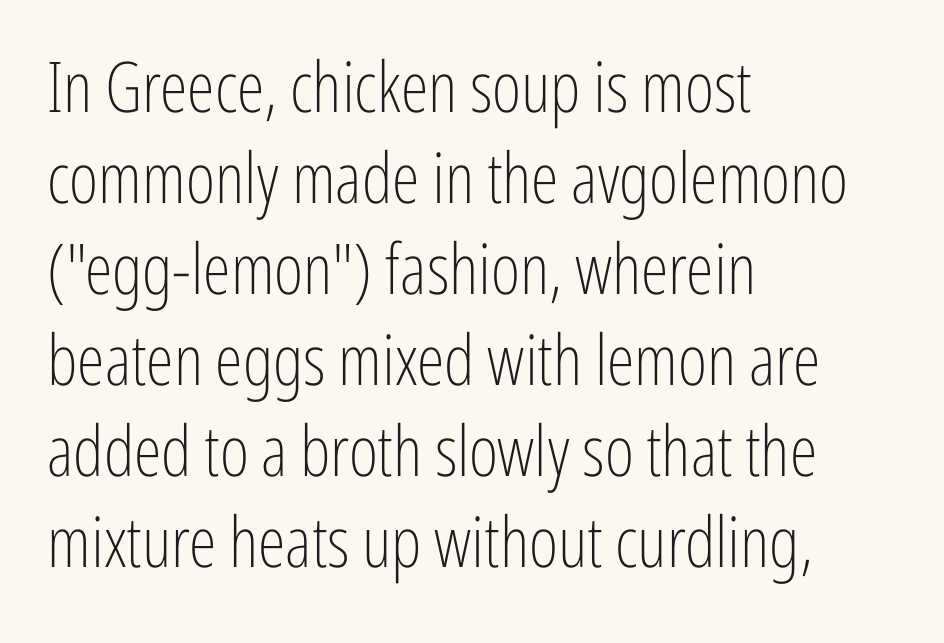
The image shows 70 px light, condensed sans-serif type, upright; set left-aligned, normal line spacing (1.3x), normal letter spacing, not underlined; low stroke contrast and a medium x-height.
